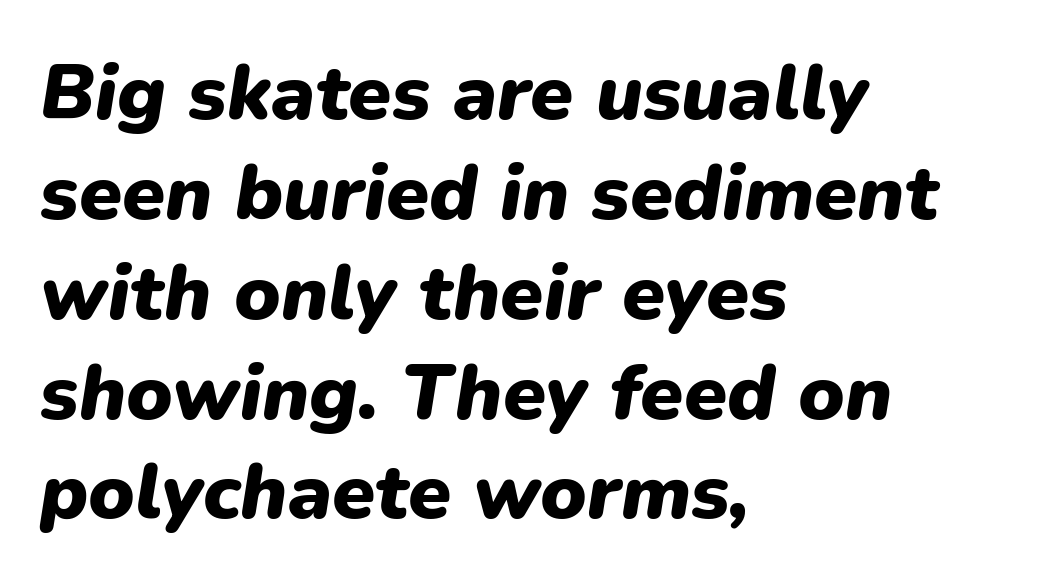
There is no visible air inserted between adjacent glyphs. Emphasis-style slanted type is in use. The face used here has the dense, thick strokes of a bold. Rows of type keep a routine distance in the vertical direction. Is this a fixed-width face? No — the glyphs have proportional, varying widths. The space beneath each line is pristine and unruled.
